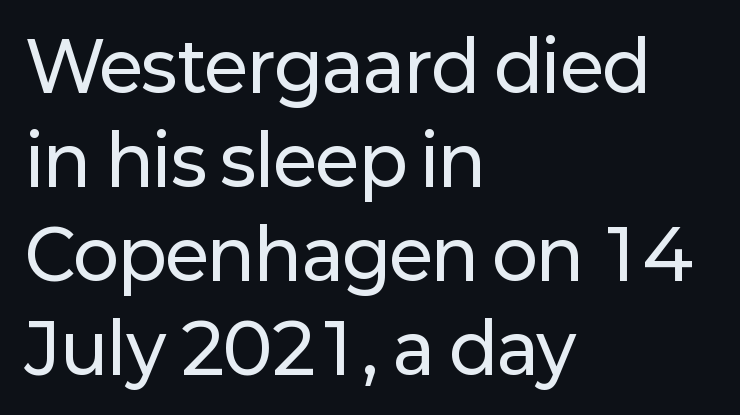
Q: Is the text italic (slanted)? A: No, it is upright.
Q: Is the typeface a serif or a sans-serif typeface? A: Sans-serif.
Q: Is the text underlined? A: No.
Q: How is the paragraph aligned? A: Left-aligned.
Q: Is the spacing between letters normal or unusually wide? A: Normal.
Q: Is the spacing between lines tight, normal or loose? A: Normal.
Q: Width (condensed, normal, or wide)? A: Normal.
Q: Stroke contrast? A: Low.
Q: x-height? A: Medium.
Q: Monospaced? A: No.
